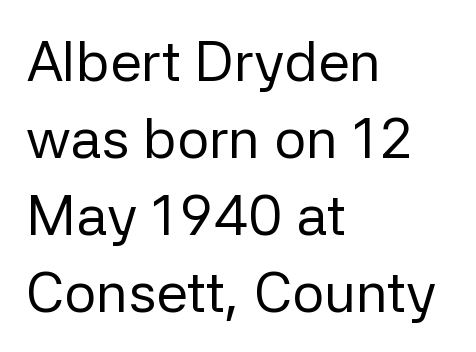
{"serif": "no", "italic": "no", "bold": "no", "weight": "regular", "width": "normal", "stroke_contrast": "low", "x_height": "medium", "monospaced": "no", "underline": "no", "align": "left", "line_spacing": "normal", "line_spacing_ratio": 1.35, "letter_spacing": "normal", "letter_spacing_em": 0.0, "glyph_px": 57}
